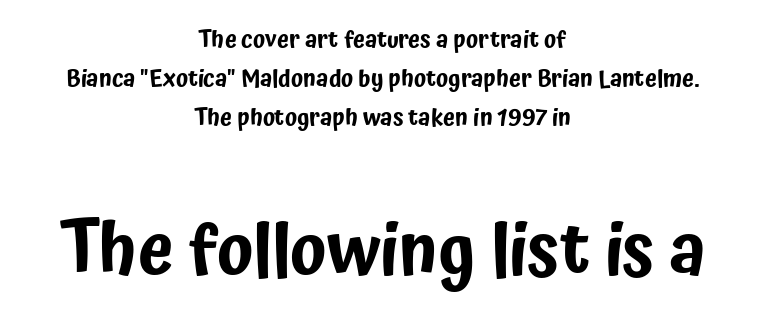
{"serif": "no", "italic": "no", "width": "condensed", "stroke_contrast": "low", "x_height": "medium", "monospaced": "no", "underline": "no", "align": "center", "line_spacing": "normal", "line_spacing_ratio": 1.62, "letter_spacing": "normal", "letter_spacing_em": 0.0, "larger_block": "second", "size_ratio": 3.0, "glyph_px": 72}
